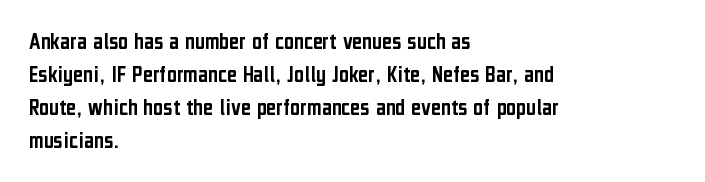
The image shows 24 px text type, upright; set left-aligned, normal line spacing (1.37x), normal letter spacing, not underlined.
